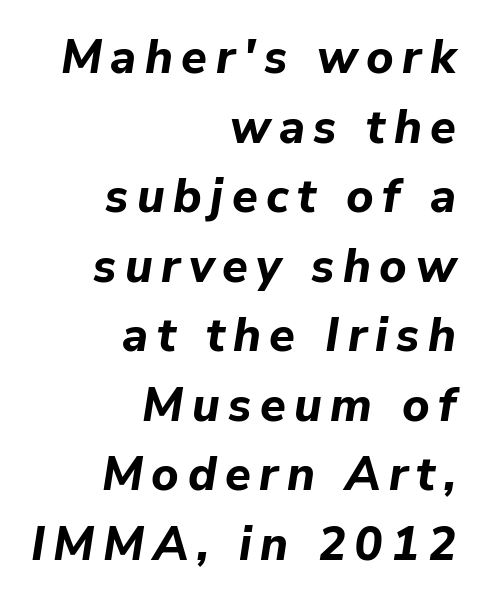
The image shows 47 px bold type, italic (leaning right); set right-aligned, normal line spacing (1.48x), not underlined; low stroke contrast and a medium x-height.
